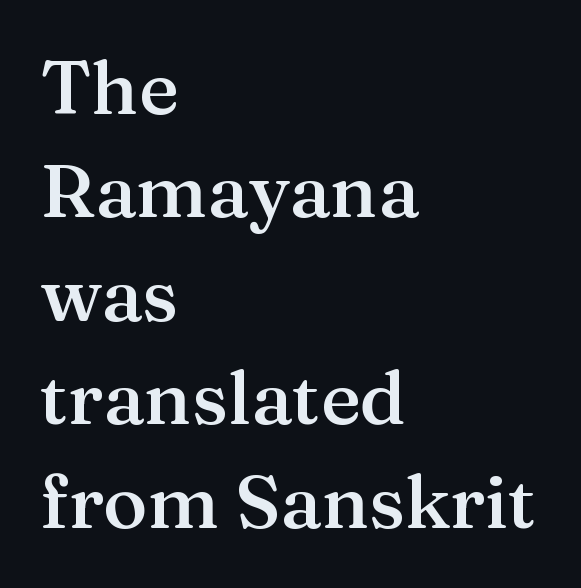
Q: Is the text bold? A: Semi-bold.
Q: Is the text italic (slanted)? A: No, it is upright.
Q: Is the typeface a serif or a sans-serif typeface? A: Serif.
Q: Is the text underlined? A: No.
Q: How is the paragraph aligned? A: Left-aligned.
Q: Is the spacing between letters normal or unusually wide? A: Normal.
Q: Is the spacing between lines tight, normal or loose? A: Normal.
Q: Width (condensed, normal, or wide)? A: Normal.
Q: Stroke contrast? A: Medium.
Q: x-height? A: Medium.
Q: Monospaced? A: No.
